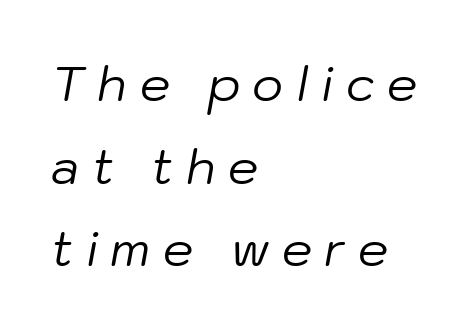
{"italic": "yes", "lean": "right", "slant_degrees": 10, "bold": "no", "weight": "regular", "width": "normal", "stroke_contrast": "low", "x_height": "medium", "monospaced": "no", "underline": "no", "align": "left", "line_spacing_ratio": 1.72, "letter_spacing": "wide", "letter_spacing_em": 0.26, "glyph_px": 48}
